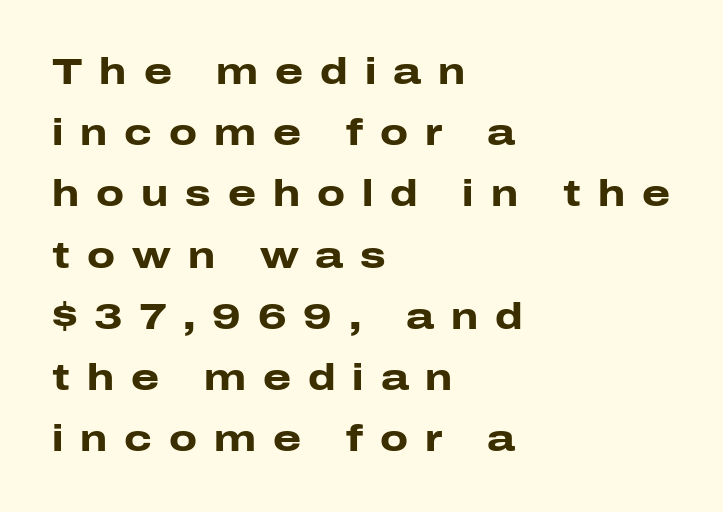
{"serif": "no", "italic": "no", "bold": "yes", "weight": "heavy", "width": "wide", "stroke_contrast": "low", "x_height": "medium", "monospaced": "no", "underline": "no", "align": "left", "line_spacing": "normal", "line_spacing_ratio": 1.7, "letter_spacing": "wide", "letter_spacing_em": 0.47, "glyph_px": 36}
